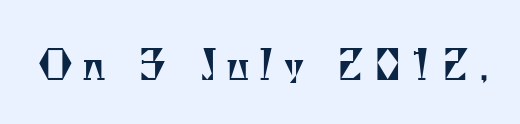
The image shows 41 px regular-weight serif type; set unusually wide letter spacing (+0.23 em), not underlined; medium stroke contrast and a small x-height.
